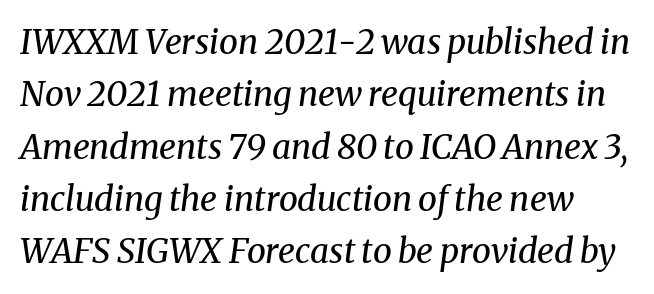
{"serif": "yes", "italic": "yes", "lean": "right", "slant_degrees": 8, "bold": "no", "weight": "regular", "width": "normal", "stroke_contrast": "medium", "x_height": "medium", "monospaced": "no", "underline": "no", "line_spacing": "normal", "line_spacing_ratio": 1.54, "letter_spacing": "normal", "letter_spacing_em": 0.0, "glyph_px": 34}
